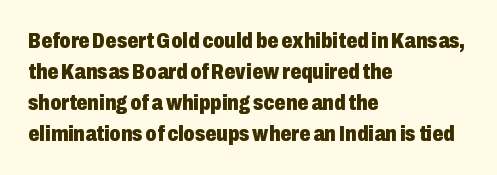
Q: Is the text bold? A: Yes.
Q: Is the text italic (slanted)? A: No, it is upright.
Q: Is the text underlined? A: No.
Q: How is the paragraph aligned? A: Left-aligned.
Q: Is the spacing between letters normal or unusually wide? A: Normal.
Q: Is the spacing between lines tight, normal or loose? A: Normal.
